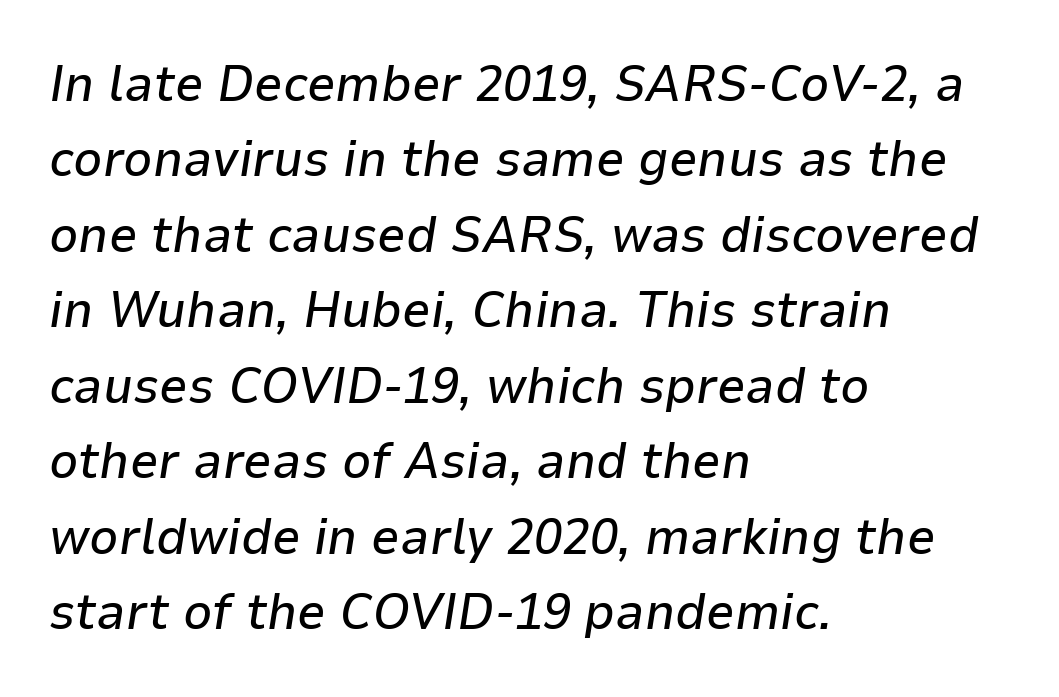
The image shows 51 px text type, italic (leaning right); set left-aligned, normal line spacing (1.48x), normal letter spacing, not underlined; low stroke contrast and a medium x-height.
